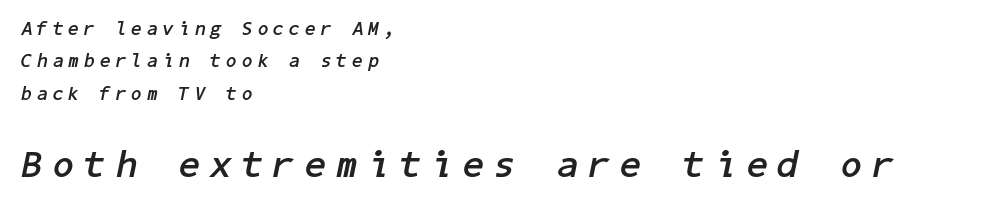
The image shows 38 px semibold type, italic (leaning right); set left-aligned, line spacing 1.71x, unusually wide letter spacing (+0.28 em), not underlined; the second (bottom) block is 2.0x larger; low stroke contrast and a medium x-height.
